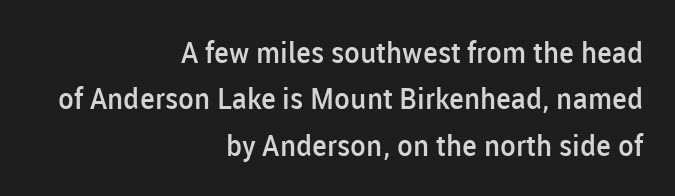
Q: Is the text bold? A: Semi-bold.
Q: Is the text italic (slanted)? A: No, it is upright.
Q: Is the typeface a serif or a sans-serif typeface? A: Sans-serif.
Q: Is the text underlined? A: No.
Q: How is the paragraph aligned? A: Right-aligned.
Q: Is the spacing between letters normal or unusually wide? A: Normal.
Q: Is the spacing between lines tight, normal or loose? A: Normal.
Q: Width (condensed, normal, or wide)? A: Normal.
Q: Stroke contrast? A: Low.
Q: x-height? A: Medium.
Q: Monospaced? A: No.
